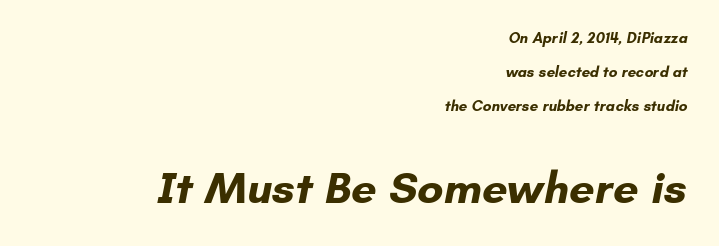
You could not count columns in this text — the font is proportionally spaced. Rule under the text: the space is simply empty. In CSS terms this would be text-align: right. The letters are bold, with thick, heavy strokes. Nobody touched the tracking dial on this one. These lines stand farther apart than default settings would place them.
